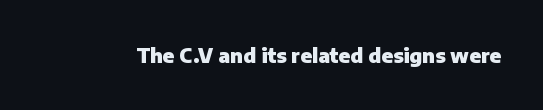
{"italic": "no", "bold": "yes", "underline": "no", "letter_spacing": "normal", "letter_spacing_em": 0.0, "glyph_px": 20}
